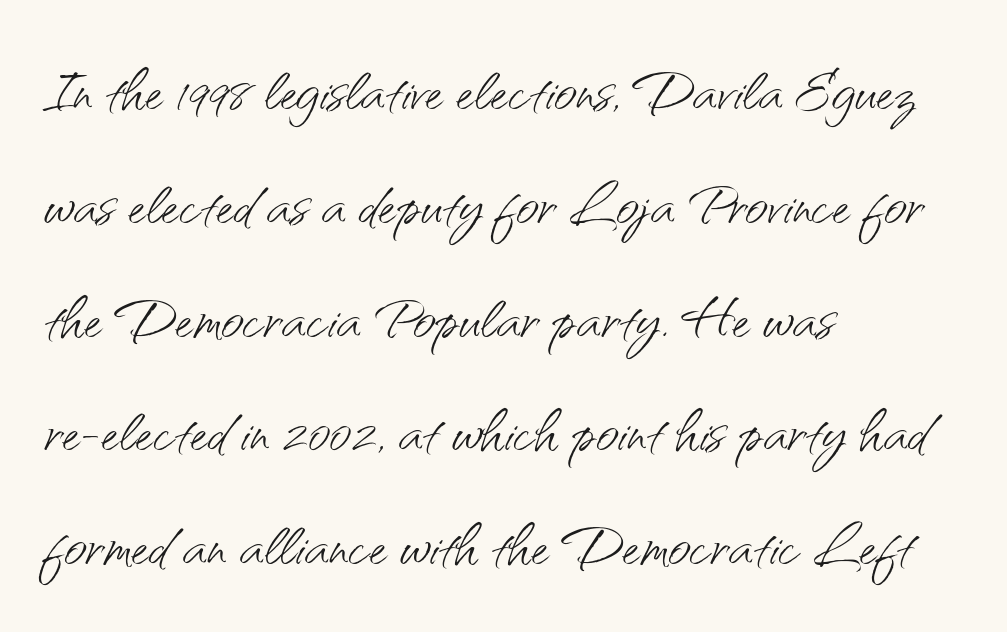
{"serif": "no", "bold": "no", "weight": "light", "width": "normal", "stroke_contrast": "medium", "x_height": "small", "monospaced": "no", "underline": "no", "align": "left", "line_spacing": "normal", "line_spacing_ratio": 1.44, "letter_spacing": "normal", "letter_spacing_em": 0.0, "glyph_px": 79}
